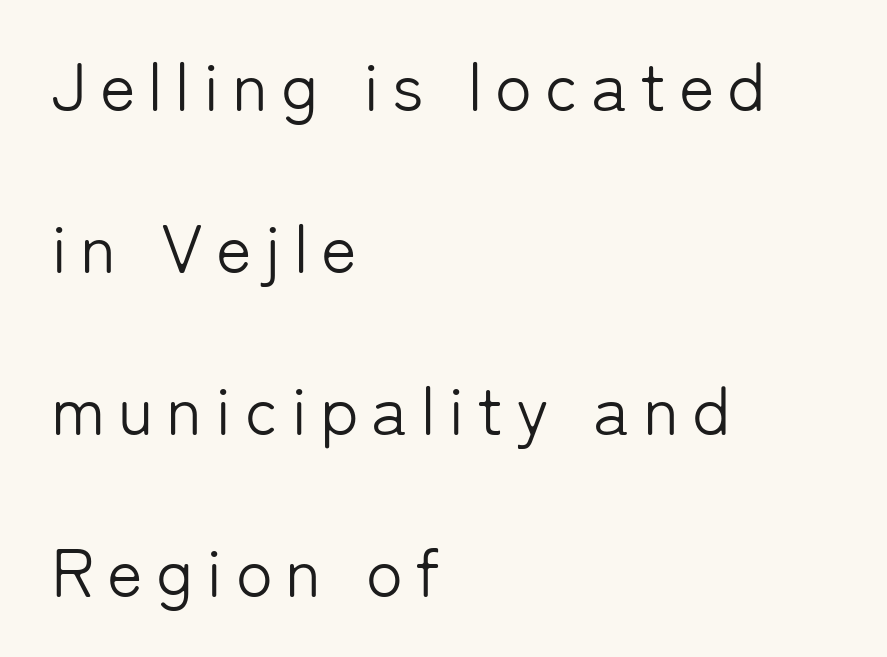
{"serif": "no", "italic": "no", "bold": "no", "weight": "light", "width": "normal", "stroke_contrast": "low", "x_height": "medium", "monospaced": "no", "underline": "no", "align": "left", "line_spacing": "loose", "line_spacing_ratio": 2.38, "glyph_px": 68}
